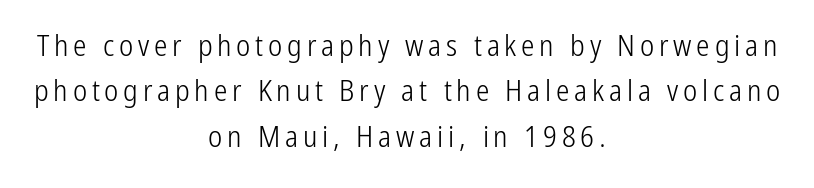
{"serif": "no", "italic": "no", "bold": "no", "weight": "light", "width": "condensed", "stroke_contrast": "low", "x_height": "medium", "monospaced": "no", "underline": "no", "align": "center", "line_spacing": "normal", "line_spacing_ratio": 1.51, "glyph_px": 30}
